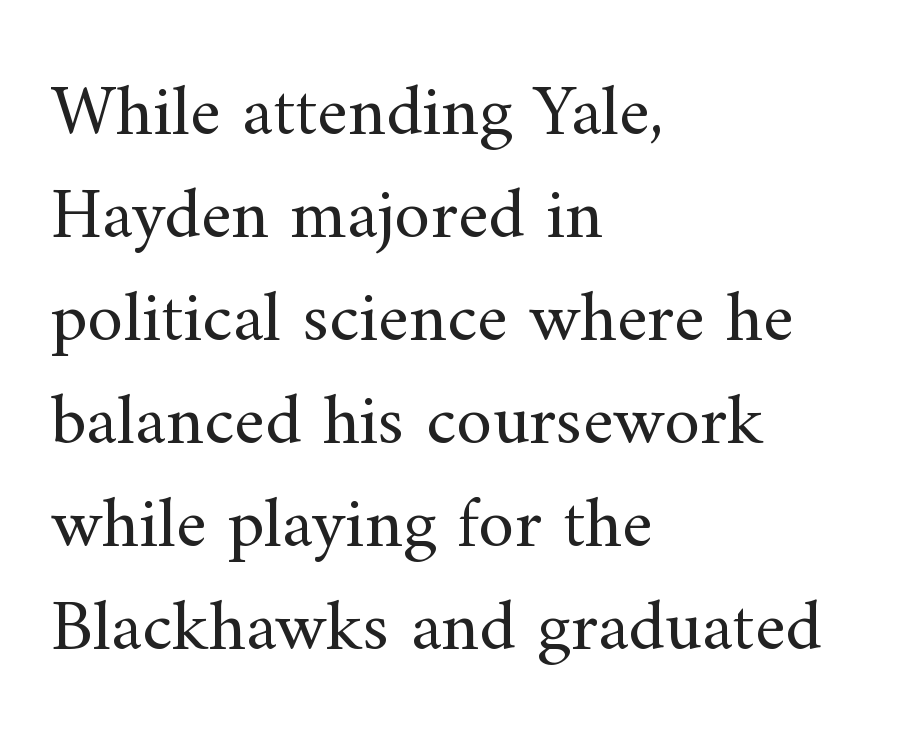
The image shows 73 px regular-weight serif type, upright; set left-aligned, normal line spacing (1.41x), normal letter spacing, not underlined; medium stroke contrast and a small x-height.
